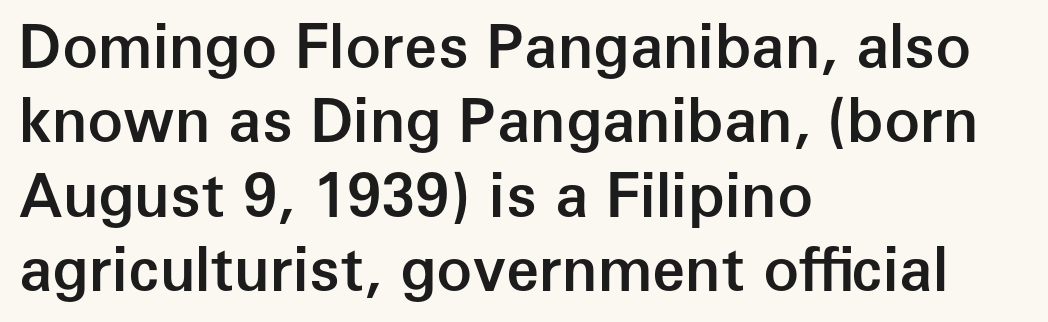
{"serif": "no", "italic": "no", "bold": "semi", "weight": "semibold", "width": "normal", "stroke_contrast": "low", "x_height": "medium", "monospaced": "no", "underline": "no", "align": "left", "line_spacing_ratio": 1.24, "letter_spacing": "normal", "letter_spacing_em": 0.0, "glyph_px": 60}
